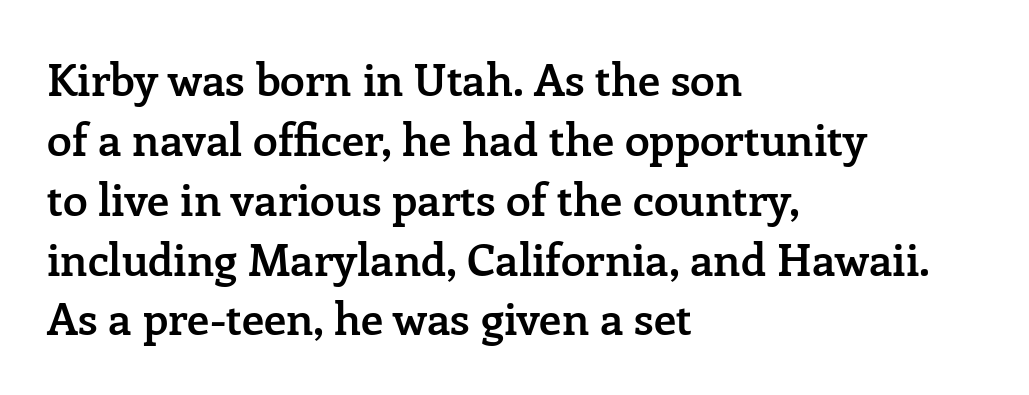
The font's upright variant was chosen for this text. Is the letter spacing exaggerated? No — it looks like the ordinary default. These lines are set flush left with a ragged right edge. The passage shown is typeset with a serif family.
